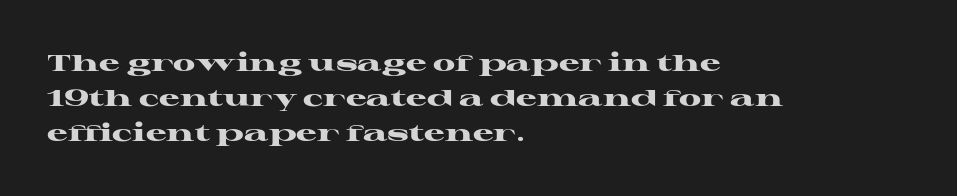
The image shows 23 px bold type, upright; set left-aligned, normal line spacing (1.52x), normal letter spacing, not underlined.
